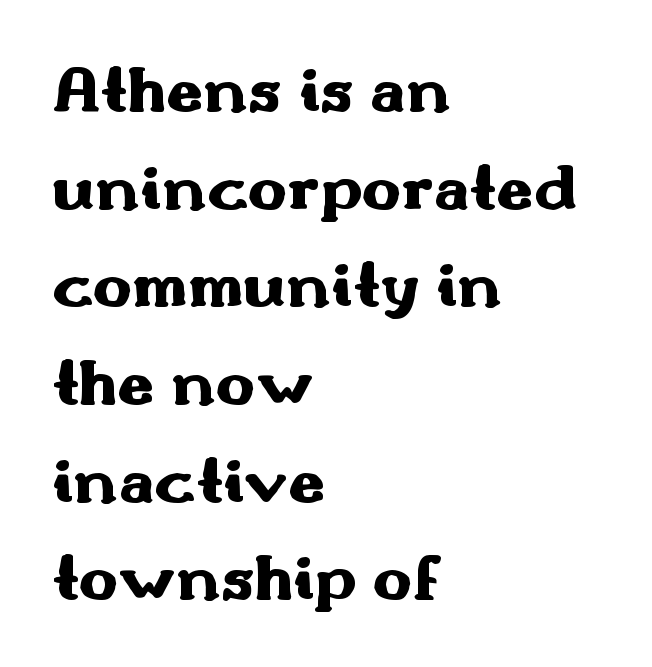
The image shows 66 px heavy, wide sans-serif type, upright; set left-aligned, normal line spacing (1.48x), normal letter spacing, not underlined; medium stroke contrast and a small x-height.
